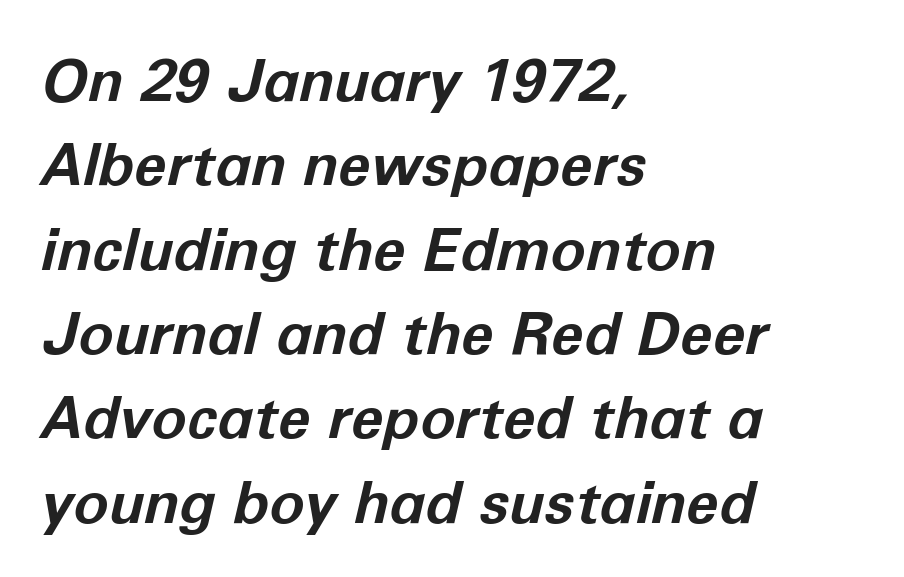
{"italic": "yes", "lean": "right", "slant_degrees": 12, "bold": "yes", "weight": "bold", "width": "normal", "stroke_contrast": "low", "x_height": "medium", "monospaced": "no", "underline": "no", "align": "left", "line_spacing": "normal", "line_spacing_ratio": 1.43, "letter_spacing": "normal", "letter_spacing_em": 0.0, "glyph_px": 59}
